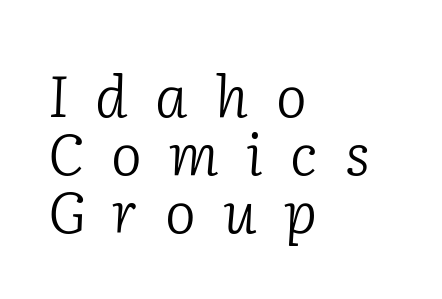
The image shows 58 px light serif type, italic (leaning right); set left-aligned, tight line spacing (1.0x), unusually wide letter spacing (+0.47 em), not underlined; low stroke contrast and a medium x-height.
